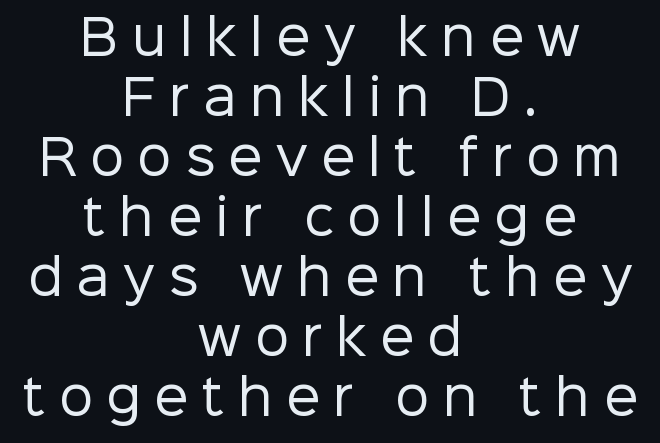
Display-style spreading of the glyphs; the letterfit is very open. These glyphs show unthickened strokes, regular width or finer. A typesetter would call this proportional, since set widths differ per character. Leading matches the norm, producing a regular column.
